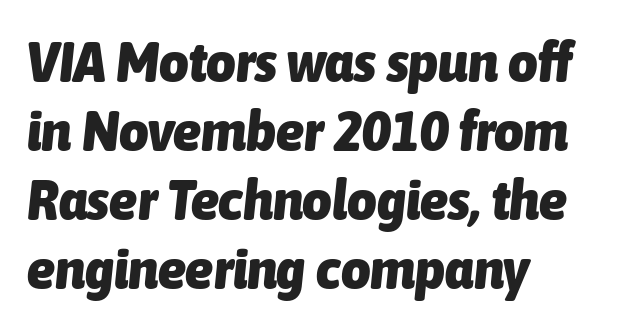
The space directly below the letters is spotless. Is this a fixed-width face? No — the glyphs have proportional, varying widths. Emphasis-style slanted type is in use. The face used here is rendered with its standard letterfit. Casual observation: everything's shoved over to the left. The face used here has the dense, thick strokes of a bold.
